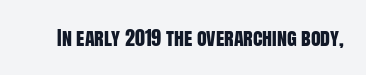
These lines keep a tight, regular rhythm from letter to letter. Unmarked baselines from the first word to the last. Italic: no, the glyphs are upright roman.
